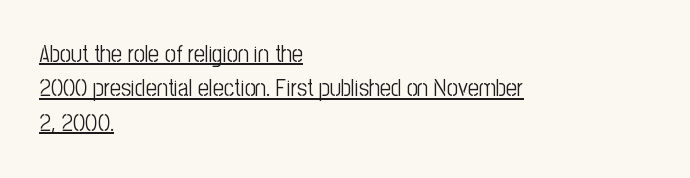
The image shows 24 px text type, upright; set left-aligned, normal line spacing (1.43x), normal letter spacing, underlined.
